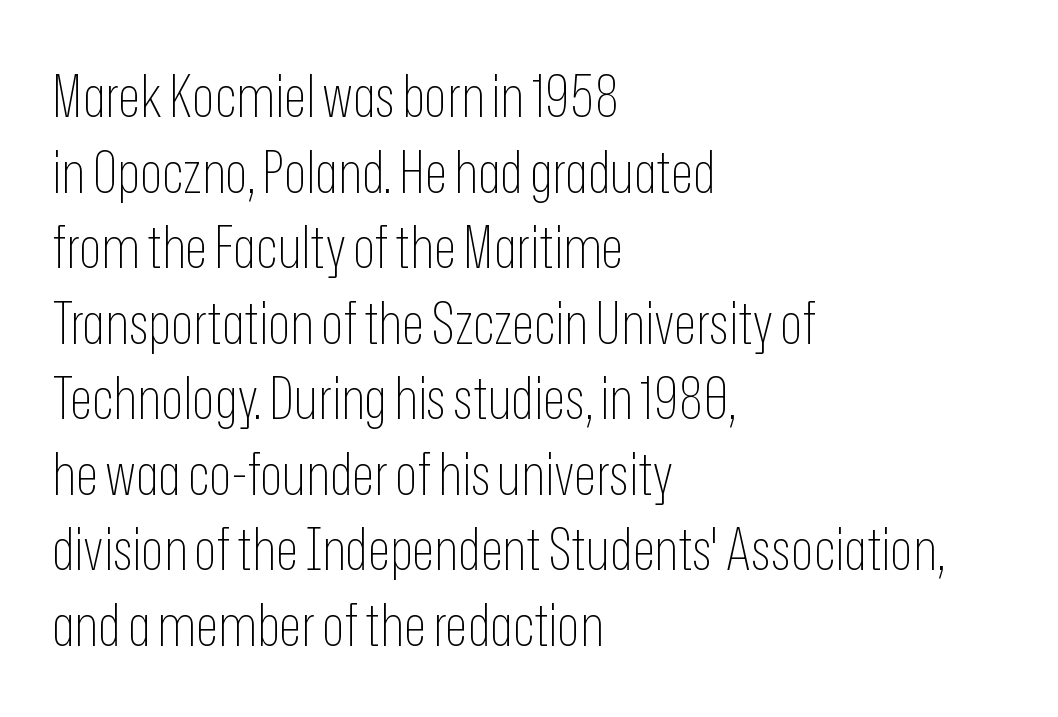
Q: Is the text bold? A: No.
Q: Is the text italic (slanted)? A: No, it is upright.
Q: Is the typeface a serif or a sans-serif typeface? A: Sans-serif.
Q: Is the text underlined? A: No.
Q: How is the paragraph aligned? A: Left-aligned.
Q: Is the spacing between letters normal or unusually wide? A: Normal.
Q: Is the spacing between lines tight, normal or loose? A: Normal.
Q: Width (condensed, normal, or wide)? A: Condensed.
Q: Stroke contrast? A: Low.
Q: x-height? A: Medium.
Q: Monospaced? A: No.
